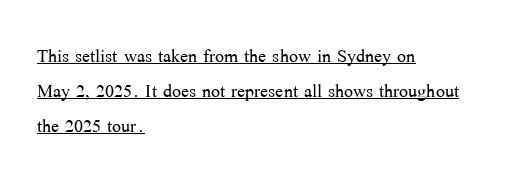
{"italic": "no", "bold": "no", "underline": "yes", "align": "left", "line_spacing": "normal", "line_spacing_ratio": 1.45, "letter_spacing": "normal", "letter_spacing_em": 0.0, "glyph_px": 24}
